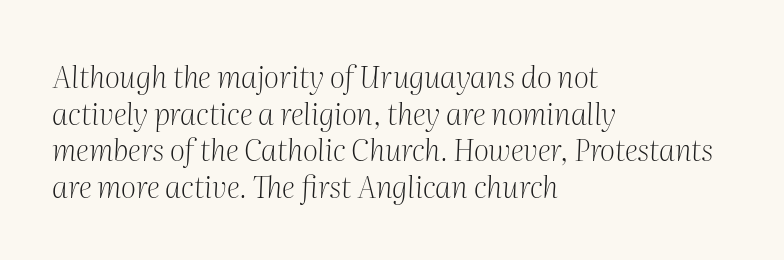
Looking at the ascenders, they clearly lean. Only glyphs here, with clear space below each row. Words appear dense and cohesive because spacing is normal. Stroke mass is kept to a normal reading level or below. The letters carry serifs — small finishing strokes at the ends of their stems.
